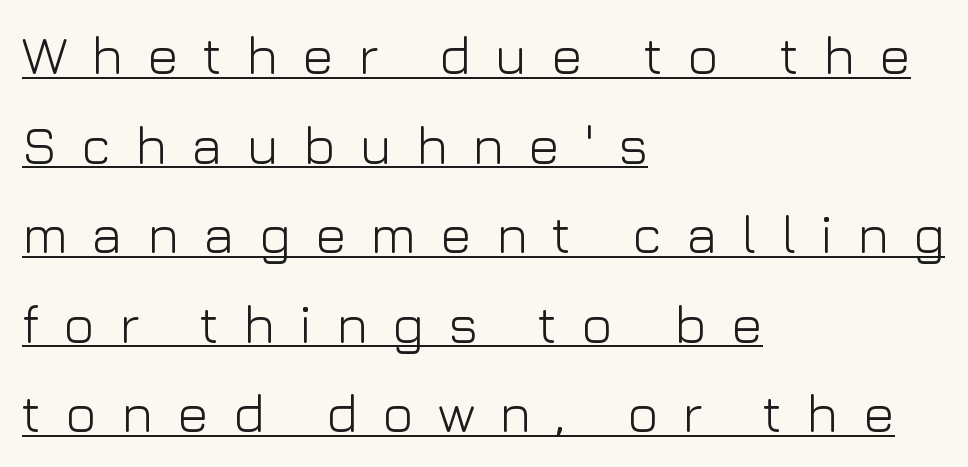
Q: Is the text bold? A: No.
Q: Is the text italic (slanted)? A: No, it is upright.
Q: Is the typeface a serif or a sans-serif typeface? A: Sans-serif.
Q: Is the text underlined? A: Yes.
Q: How is the paragraph aligned? A: Left-aligned.
Q: Is the spacing between letters normal or unusually wide? A: Unusually wide.
Q: Is the spacing between lines tight, normal or loose? A: Normal.
Q: Width (condensed, normal, or wide)? A: Normal.
Q: Stroke contrast? A: Low.
Q: x-height? A: Medium.
Q: Monospaced? A: No.
